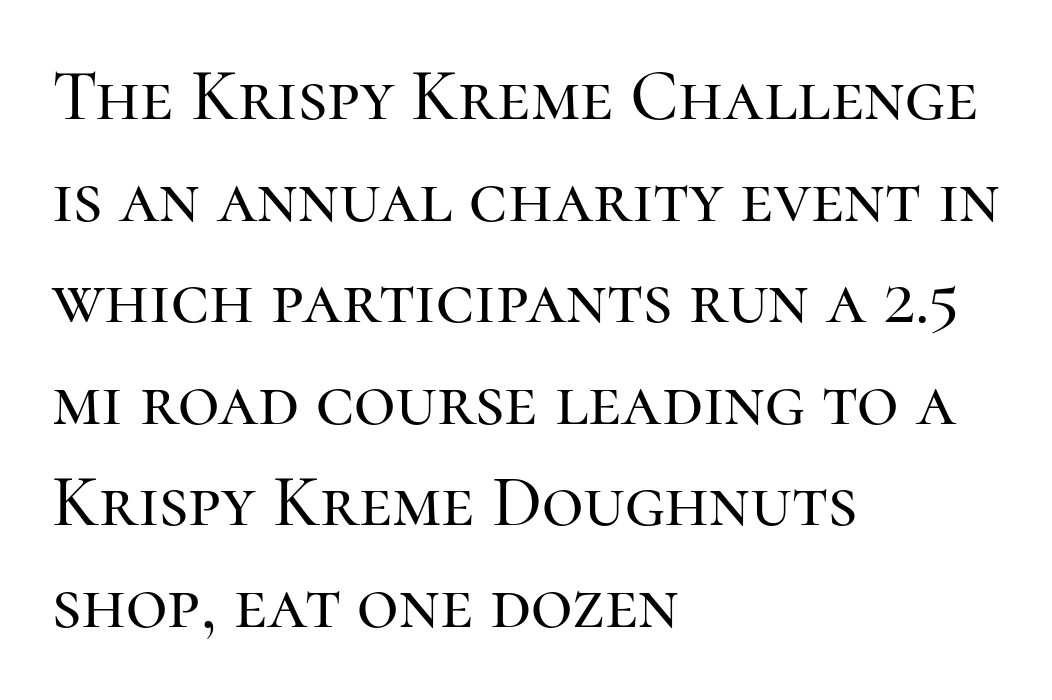
Q: Is the text italic (slanted)? A: No, it is upright.
Q: Is the typeface a serif or a sans-serif typeface? A: Serif.
Q: Is the text underlined? A: No.
Q: How is the paragraph aligned? A: Left-aligned.
Q: Is the spacing between letters normal or unusually wide? A: Normal.
Q: Is the spacing between lines tight, normal or loose? A: Normal.
Q: Width (condensed, normal, or wide)? A: Normal.
Q: Stroke contrast? A: High.
Q: x-height? A: Medium.
Q: Monospaced? A: No.
